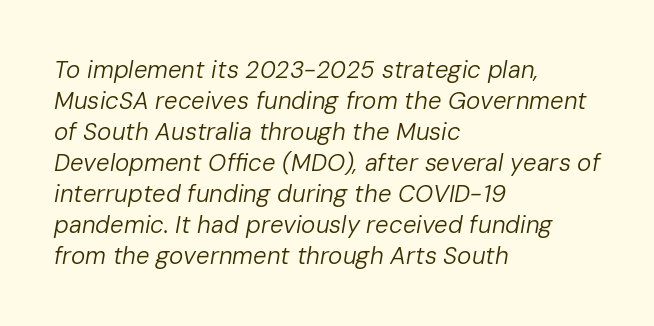
Q: Is the text bold? A: No.
Q: Is the text italic (slanted)? A: Yes, it leans right by about 10 degrees.
Q: Is the text underlined? A: No.
Q: How is the paragraph aligned? A: Left-aligned.
Q: Is the spacing between letters normal or unusually wide? A: Normal.
Q: Is the spacing between lines tight, normal or loose? A: Normal.
